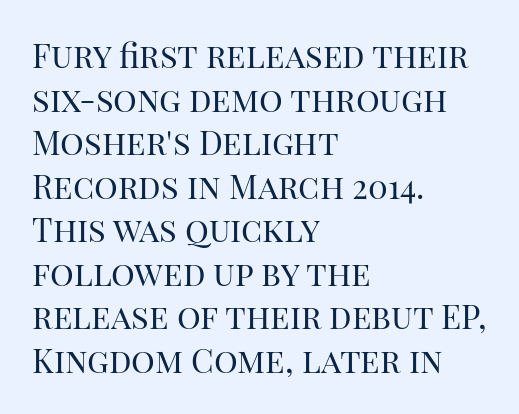
{"serif": "yes", "italic": "no", "bold": "no", "weight": "regular", "width": "normal", "stroke_contrast": "high", "x_height": "large", "monospaced": "no", "underline": "no", "align": "left", "line_spacing": "normal", "line_spacing_ratio": 1.32, "letter_spacing": "normal", "letter_spacing_em": 0.0, "glyph_px": 33}
